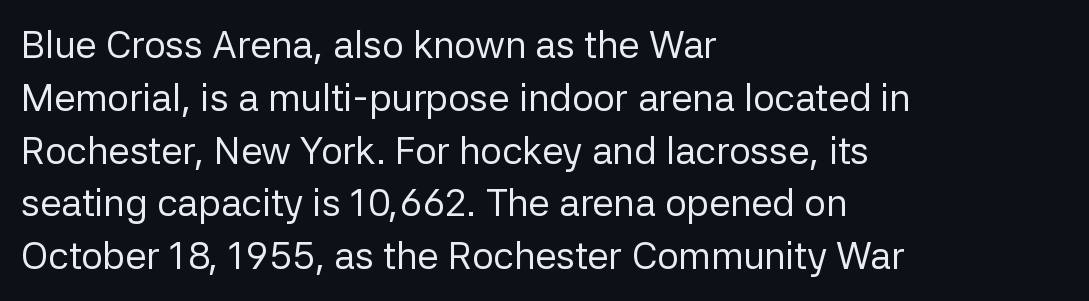
The image shows 38 px regular-weight sans-serif type, upright; set left-aligned, normal line spacing (1.39x), normal letter spacing, not underlined; low stroke contrast and a medium x-height.
